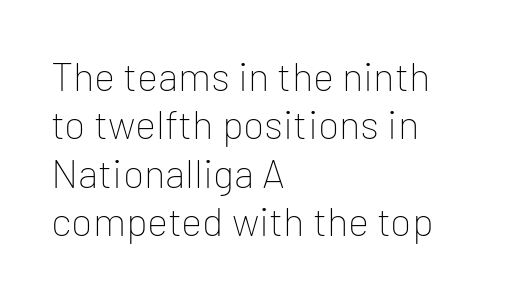
Q: Is the text bold? A: No.
Q: Is the text italic (slanted)? A: No, it is upright.
Q: Is the typeface a serif or a sans-serif typeface? A: Sans-serif.
Q: Is the text underlined? A: No.
Q: How is the paragraph aligned? A: Left-aligned.
Q: Is the spacing between letters normal or unusually wide? A: Normal.
Q: Width (condensed, normal, or wide)? A: Normal.
Q: Stroke contrast? A: Low.
Q: x-height? A: Medium.
Q: Monospaced? A: No.
